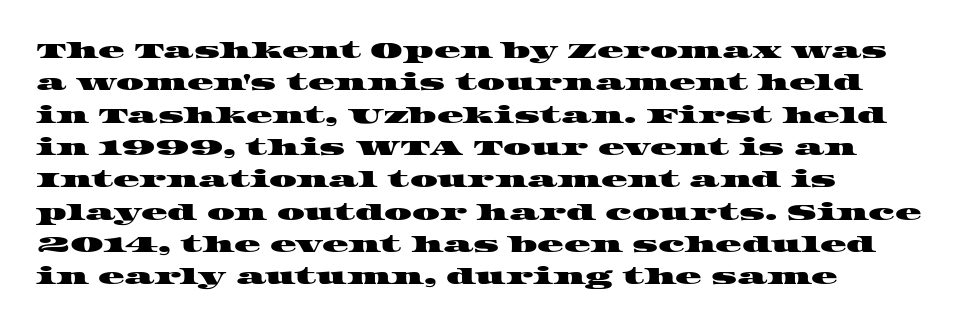
The image shows 22 px text type; set normal line spacing (1.47x), normal letter spacing, not underlined.
